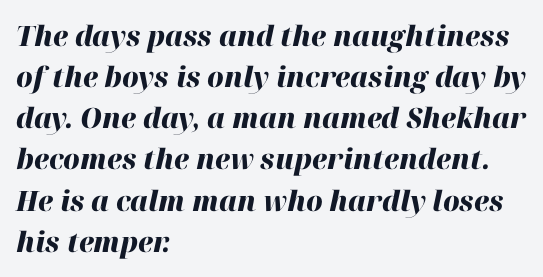
{"italic": "yes", "lean": "right", "slant_degrees": 12, "bold": "yes", "weight": "heavy", "width": "normal", "stroke_contrast": "high", "x_height": "medium", "monospaced": "no", "underline": "no", "align": "left", "line_spacing": "normal", "line_spacing_ratio": 1.47, "letter_spacing": "normal", "letter_spacing_em": 0.0, "glyph_px": 28}
